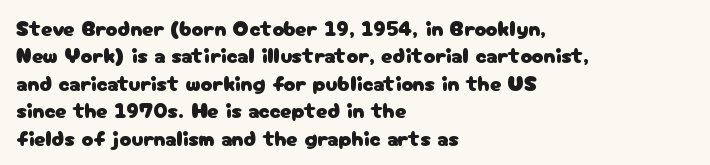
The image shows 22 px text type, upright; set left-aligned, normal line spacing (1.25x), normal letter spacing, not underlined.
